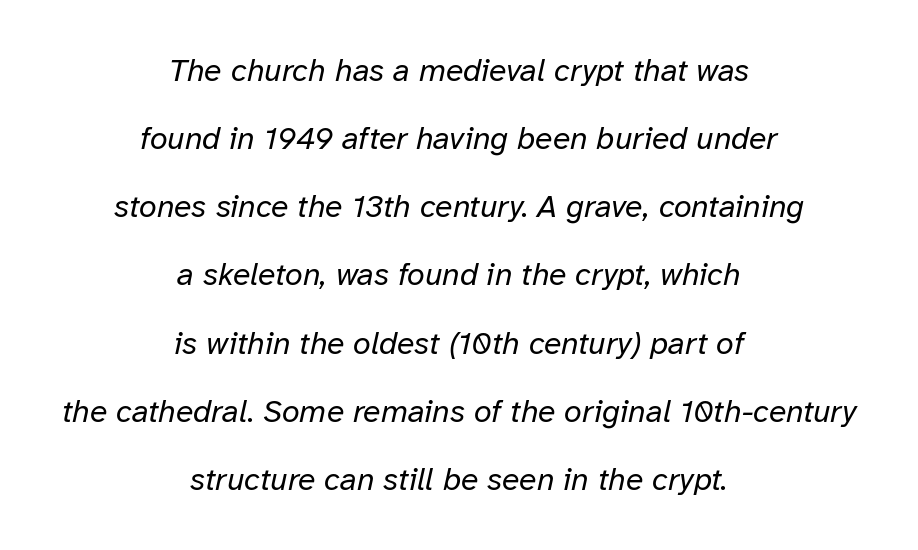
{"italic": "yes", "lean": "right", "slant_degrees": 12, "bold": "no", "weight": "regular", "width": "normal", "stroke_contrast": "low", "x_height": "medium", "monospaced": "no", "underline": "no", "align": "center", "line_spacing": "loose", "line_spacing_ratio": 2.13, "letter_spacing": "normal", "letter_spacing_em": 0.0, "glyph_px": 32}
